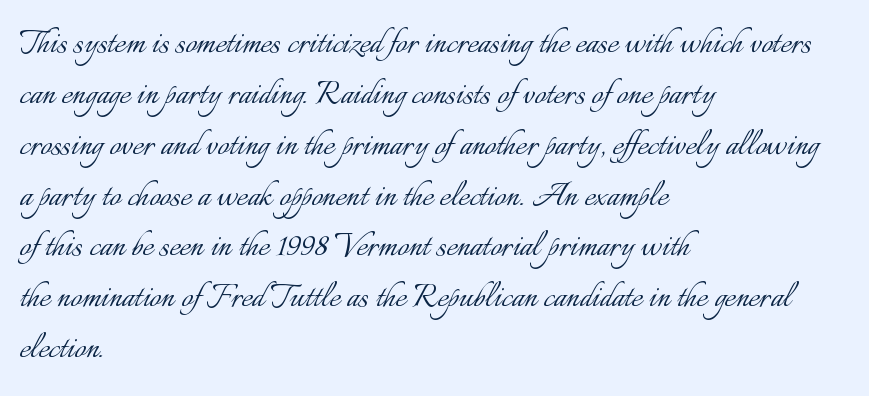
The image shows 41 px light type; set left-aligned, line spacing 1.24x, normal letter spacing, not underlined; low stroke contrast and a small x-height.
